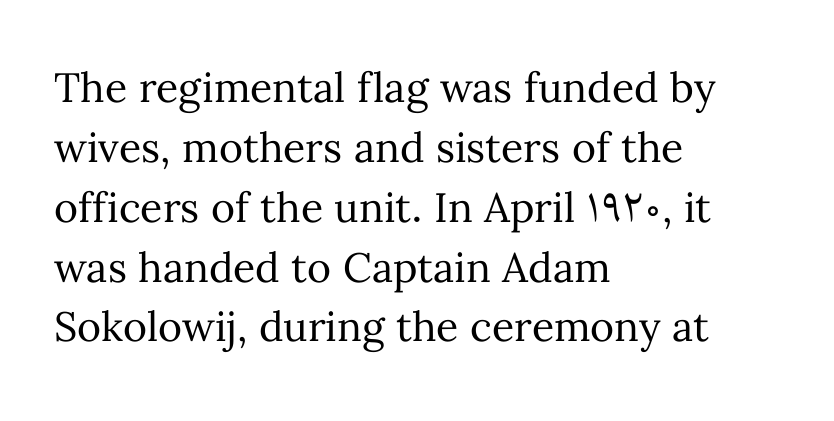
{"italic": "no", "bold": "no", "weight": "regular", "width": "normal", "stroke_contrast": "medium", "x_height": "medium", "monospaced": "no", "underline": "no", "align": "left", "line_spacing": "normal", "line_spacing_ratio": 1.46, "letter_spacing": "normal", "letter_spacing_em": 0.0, "glyph_px": 41}
